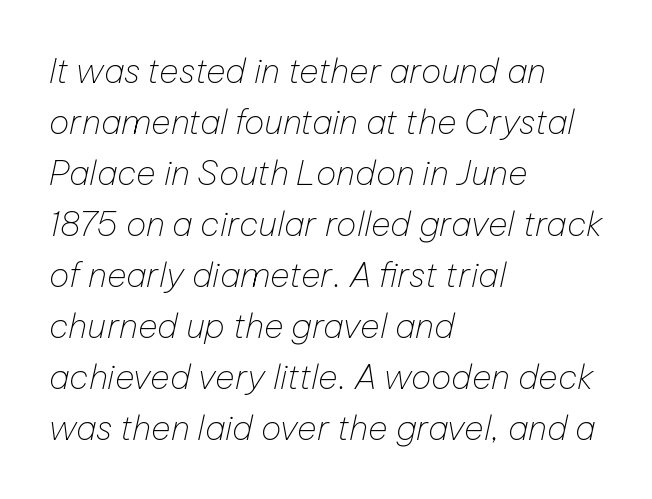
{"italic": "yes", "lean": "right", "slant_degrees": 12, "bold": "no", "weight": "thin", "width": "normal", "stroke_contrast": "low", "x_height": "medium", "monospaced": "no", "underline": "no", "align": "left", "line_spacing": "normal", "line_spacing_ratio": 1.5, "letter_spacing": "normal", "letter_spacing_em": 0.0, "glyph_px": 34}
